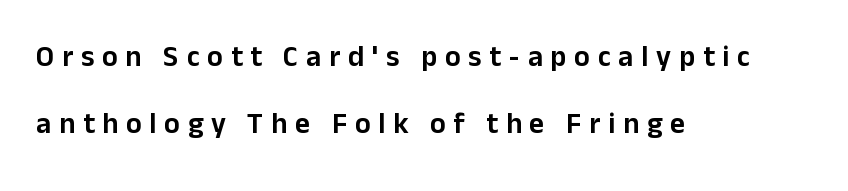
{"serif": "no", "italic": "no", "width": "normal", "stroke_contrast": "low", "x_height": "medium", "monospaced": "no", "underline": "no", "align": "left", "line_spacing": "loose", "line_spacing_ratio": 2.32, "letter_spacing": "wide", "letter_spacing_em": 0.27, "glyph_px": 29}
